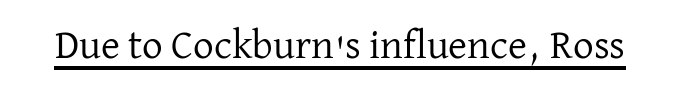
Q: Is the text bold? A: No.
Q: Is the text italic (slanted)? A: No, it is upright.
Q: Is the typeface a serif or a sans-serif typeface? A: Serif.
Q: Is the text underlined? A: Yes.
Q: Is the spacing between letters normal or unusually wide? A: Normal.
Q: Width (condensed, normal, or wide)? A: Normal.
Q: Stroke contrast? A: Low.
Q: x-height? A: Medium.
Q: Monospaced? A: No.
